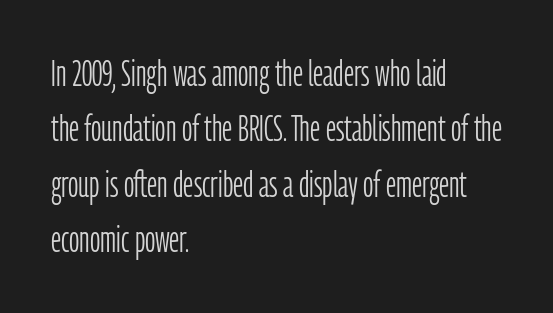
A typesetter would call this proportional, since set widths differ per character. Regarding serifs, this sample does without them. Stems here are at most as thick as an everyday book face. The leading is moderate, giving the passage an even texture.
